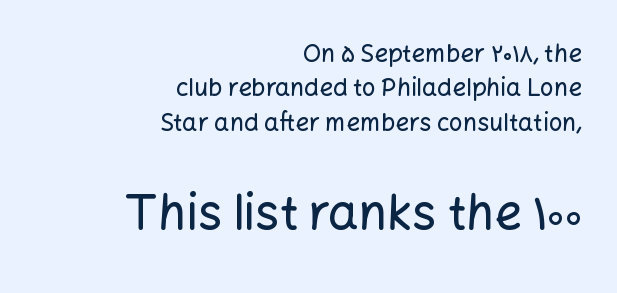
{"serif": "no", "italic": "no", "width": "normal", "stroke_contrast": "low", "x_height": "medium", "monospaced": "no", "underline": "no", "align": "right", "line_spacing": "normal", "line_spacing_ratio": 1.43, "letter_spacing": "normal", "letter_spacing_em": 0.0, "larger_block": "second", "size_ratio": 2.0, "glyph_px": 48}
